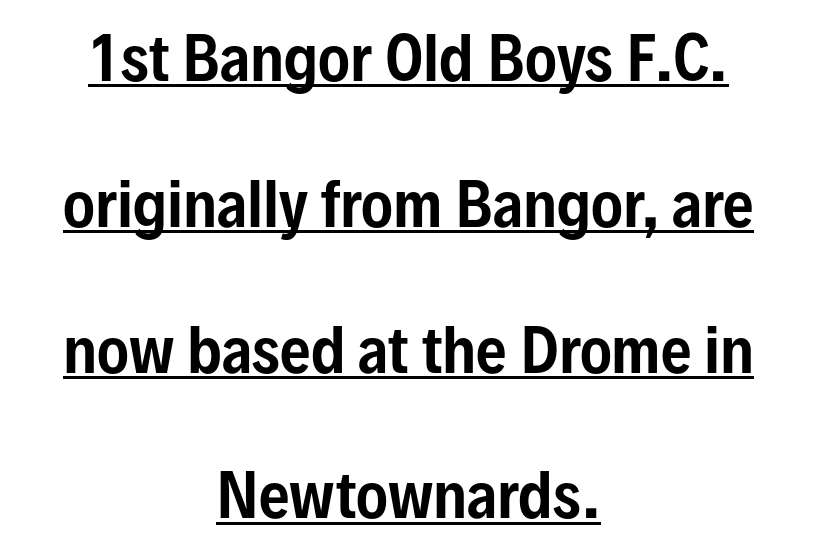
Compared with typical paragraphs, the rows here are farther apart. Standard letterfit; no display-style spreading of the glyphs. The letters carry no serifs — their stems end cleanly without finishing strokes. This sample has the flowing, uneven cadence of proportional lettering. This is roman type, the default non-slanted kind. Somebody hit Ctrl+U on this one — the words are underlined.
